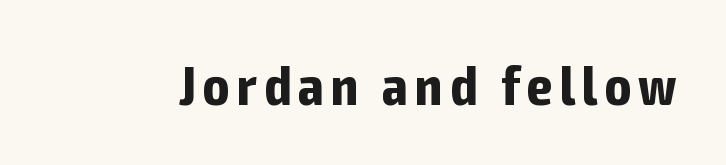
The image shows 55 px bold, condensed sans-serif type, upright; set not underlined; low stroke contrast and a medium x-height.
